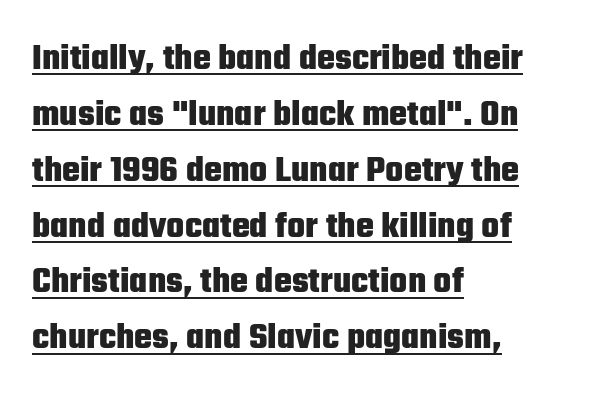
{"serif": "no", "italic": "no", "bold": "yes", "weight": "heavy", "width": "condensed", "stroke_contrast": "low", "x_height": "medium", "monospaced": "no", "underline": "yes", "align": "left", "line_spacing": "normal", "line_spacing_ratio": 1.47, "letter_spacing": "normal", "letter_spacing_em": 0.0, "glyph_px": 38}
